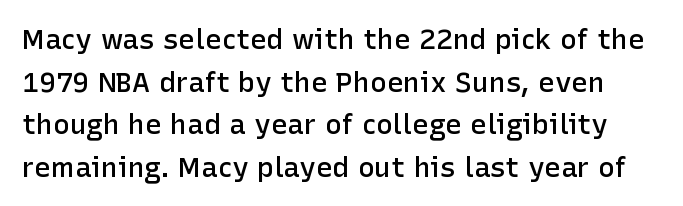
Observe the absence of serifs on each vertical stroke in this sample. What stands out about the letter spacing? Nothing — it is the standard amount. Horizontal bands of white between lines are of average thickness. Designer's note — italics off, roman on.
